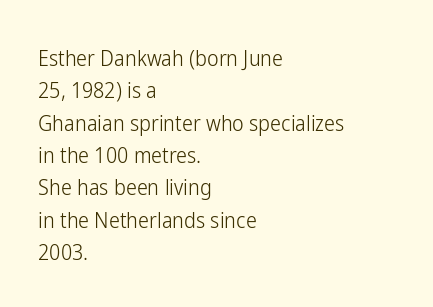
Does extra space separate the letters? No, they use regular spacing. Compared with a typical body face, this is equally light or lighter still. Casual observation: everything's shoved over to the left. This sample keeps an unexceptional amount of space between lines.
